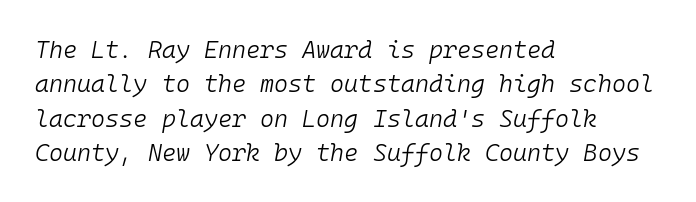
The designer left line spacing at the default. Would a proofreader flag this as italicized? Yes. Lines of text with bare space underneath. The passage shown is not bold in any degree. These lines stack with their left ends in a neat column.
